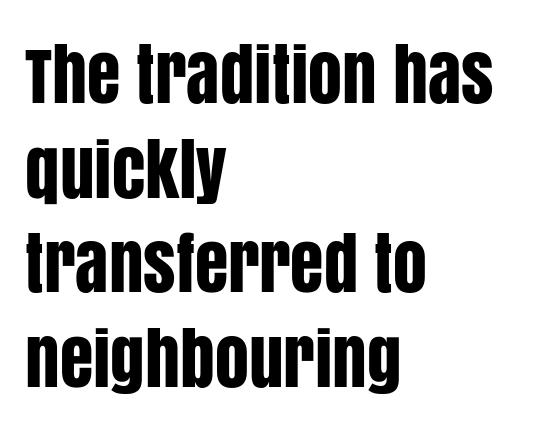
{"serif": "no", "italic": "no", "width": "condensed", "stroke_contrast": "low", "x_height": "large", "monospaced": "no", "underline": "no", "align": "left", "line_spacing": "normal", "line_spacing_ratio": 1.39, "letter_spacing": "normal", "letter_spacing_em": 0.0, "glyph_px": 68}
